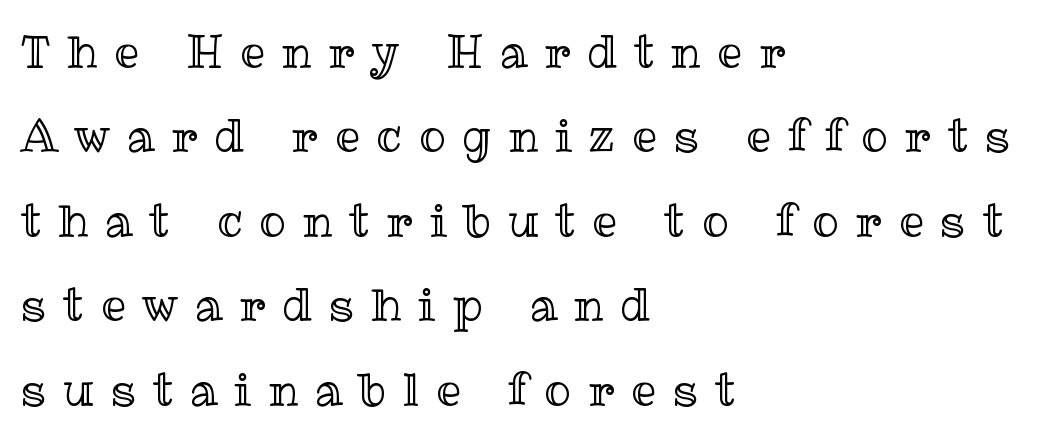
{"italic": "no", "width": "normal", "x_height": "medium", "monospaced": "no", "underline": "no", "align": "left", "line_spacing": "loose", "line_spacing_ratio": 1.92, "letter_spacing": "wide", "letter_spacing_em": 0.39, "glyph_px": 44}
